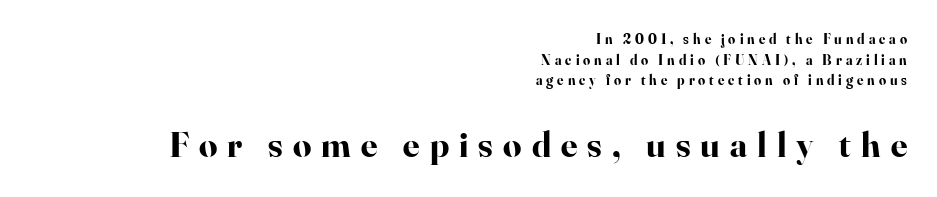
The block sitting lower on the canvas is the one with enlarged characters. Is this a fixed-width face? No — the glyphs have proportional, varying widths. I'd describe the lettering as bold — thick and assertive. Notice how descenders clear the ascenders below comfortably — that's standard leading. In terms of posture, this sample is upright. The words here are not underlined.
